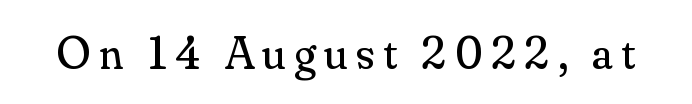
Q: Is the text bold? A: No.
Q: Is the text italic (slanted)? A: No, it is upright.
Q: Is the typeface a serif or a sans-serif typeface? A: Serif.
Q: Is the text underlined? A: No.
Q: Width (condensed, normal, or wide)? A: Normal.
Q: Stroke contrast? A: Medium.
Q: x-height? A: Small.
Q: Monospaced? A: No.
